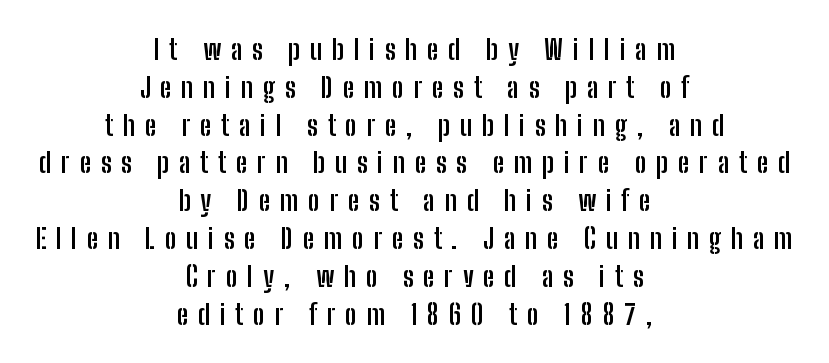
The image shows 28 px semibold, condensed sans-serif type, upright; set centered, normal line spacing (1.35x), unusually wide letter spacing (+0.35 em), not underlined; low stroke contrast and a medium x-height.
